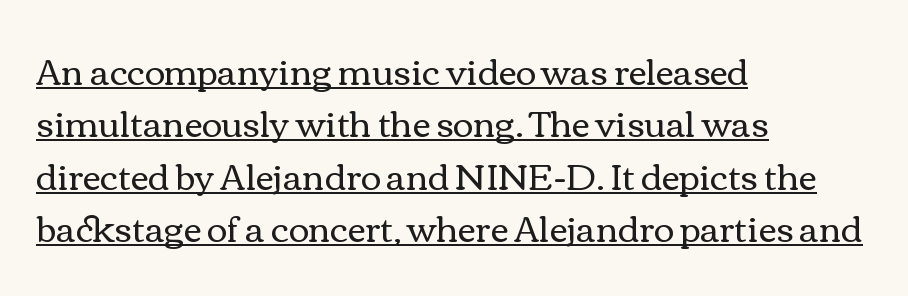
{"italic": "no", "bold": "no", "weight": "regular", "width": "wide", "stroke_contrast": "medium", "x_height": "medium", "monospaced": "no", "underline": "yes", "align": "left", "line_spacing": "normal", "line_spacing_ratio": 1.5, "letter_spacing": "normal", "letter_spacing_em": 0.0, "glyph_px": 35}
